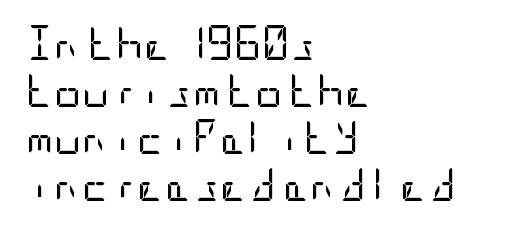
Letter spacing: default. The rendering uses a moderate line-height, typical for paragraphs. Glance below the letters and you will spot only blank space. The letters carry no serifs — their stems end cleanly without finishing strokes. A roman cut, with each character standing at attention.
